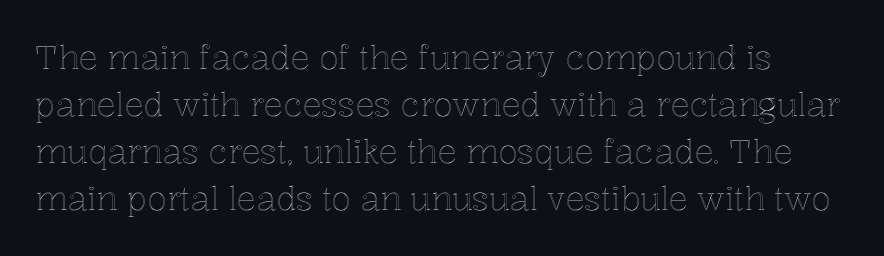
The image shows 32 px text type, upright; set normal line spacing (1.47x), normal letter spacing, not underlined; a medium x-height.
